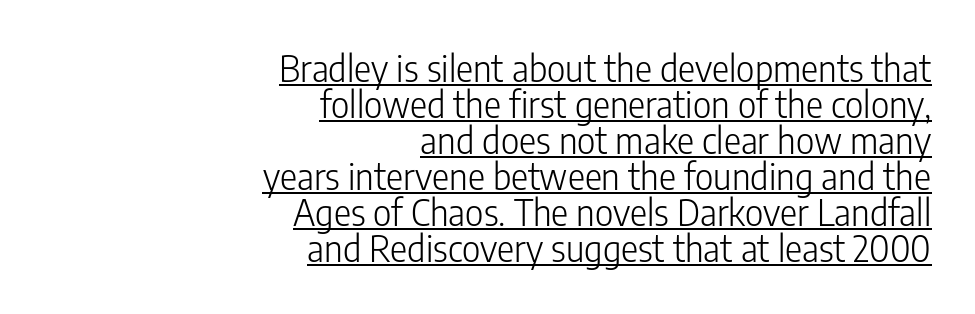
Q: Is the text bold? A: No.
Q: Is the text italic (slanted)? A: No, it is upright.
Q: Is the typeface a serif or a sans-serif typeface? A: Sans-serif.
Q: Is the text underlined? A: Yes.
Q: How is the paragraph aligned? A: Right-aligned.
Q: Is the spacing between letters normal or unusually wide? A: Normal.
Q: Is the spacing between lines tight, normal or loose? A: Tight.
Q: Width (condensed, normal, or wide)? A: Condensed.
Q: Stroke contrast? A: Low.
Q: x-height? A: Medium.
Q: Monospaced? A: No.
